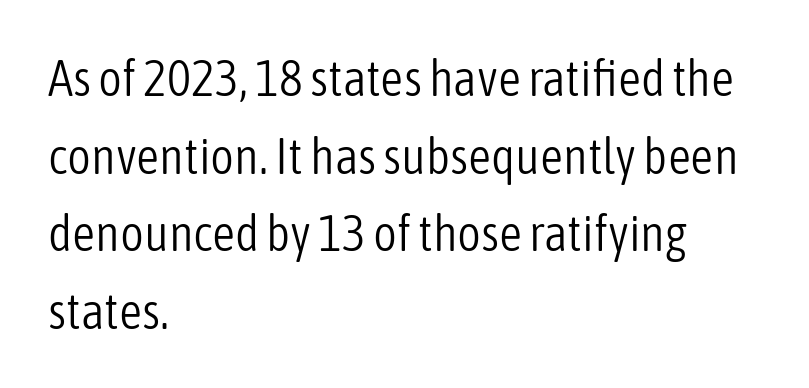
Q: Is the text bold? A: No.
Q: Is the text italic (slanted)? A: No, it is upright.
Q: Is the typeface a serif or a sans-serif typeface? A: Sans-serif.
Q: Is the text underlined? A: No.
Q: How is the paragraph aligned? A: Left-aligned.
Q: Is the spacing between letters normal or unusually wide? A: Normal.
Q: Is the spacing between lines tight, normal or loose? A: Normal.
Q: Width (condensed, normal, or wide)? A: Condensed.
Q: Stroke contrast? A: Low.
Q: x-height? A: Medium.
Q: Monospaced? A: No.
